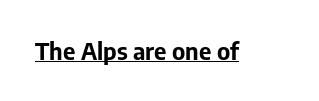
{"italic": "no", "bold": "yes", "underline": "yes", "letter_spacing": "normal", "letter_spacing_em": 0.0, "glyph_px": 24}
